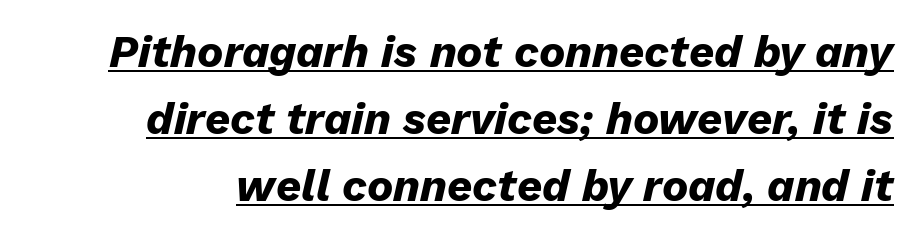
{"italic": "yes", "lean": "right", "slant_degrees": 13, "bold": "yes", "weight": "heavy", "width": "normal", "stroke_contrast": "low", "x_height": "medium", "monospaced": "no", "underline": "yes", "line_spacing": "normal", "line_spacing_ratio": 1.52, "letter_spacing": "normal", "letter_spacing_em": 0.0, "glyph_px": 44}
